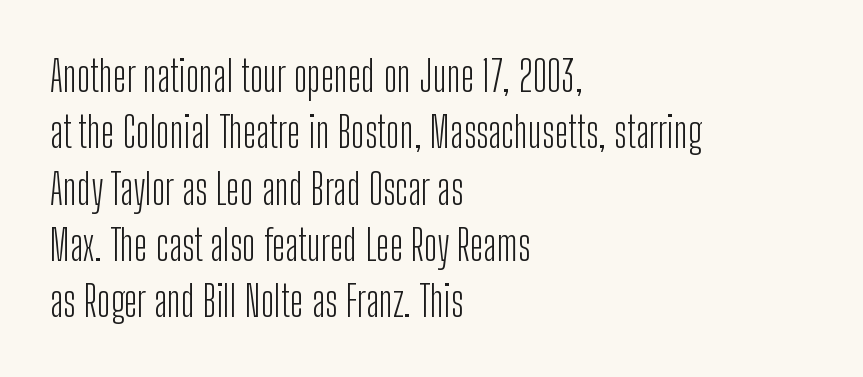
{"serif": "no", "italic": "no", "bold": "no", "weight": "light", "width": "condensed", "stroke_contrast": "low", "x_height": "medium", "monospaced": "no", "underline": "no", "align": "left", "line_spacing": "normal", "line_spacing_ratio": 1.34, "letter_spacing": "normal", "letter_spacing_em": 0.0, "glyph_px": 42}
